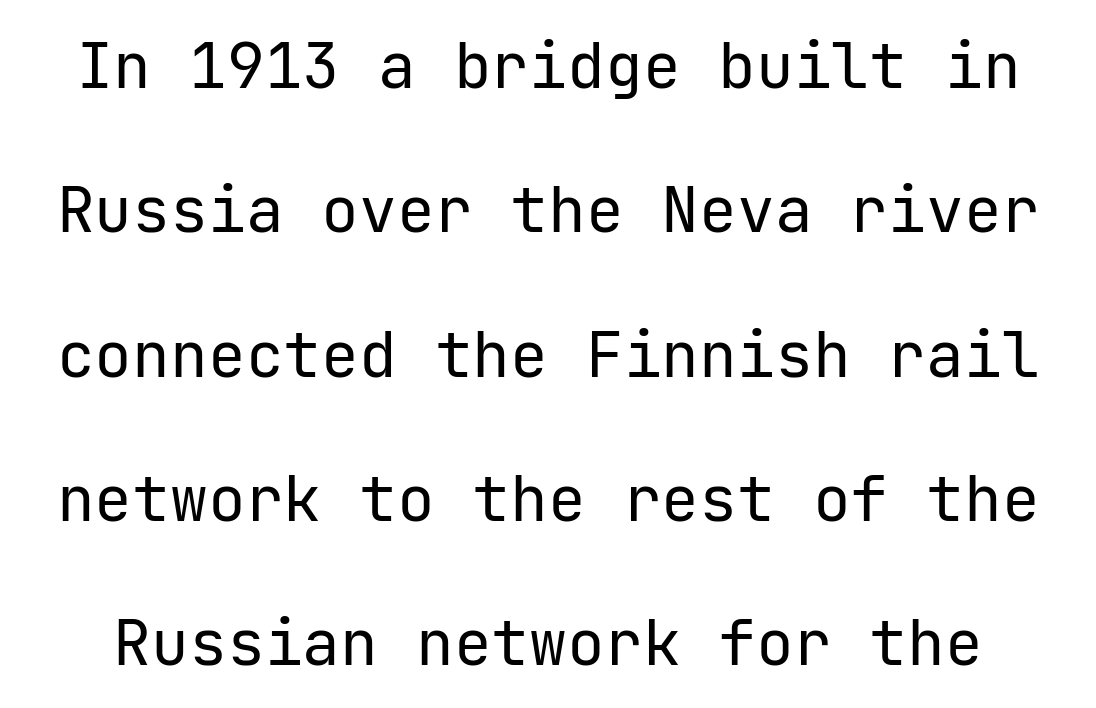
The image shows 63 px regular-weight sans-serif type, upright; set loose line spacing (2.29x), normal letter spacing, not underlined; low stroke contrast and a medium x-height.
